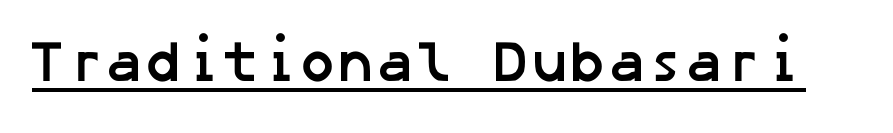
{"serif": "no", "bold": "yes", "weight": "semibold", "width": "normal", "stroke_contrast": "low", "x_height": "medium", "underline": "yes", "letter_spacing": "normal", "letter_spacing_em": 0.0, "glyph_px": 58}
